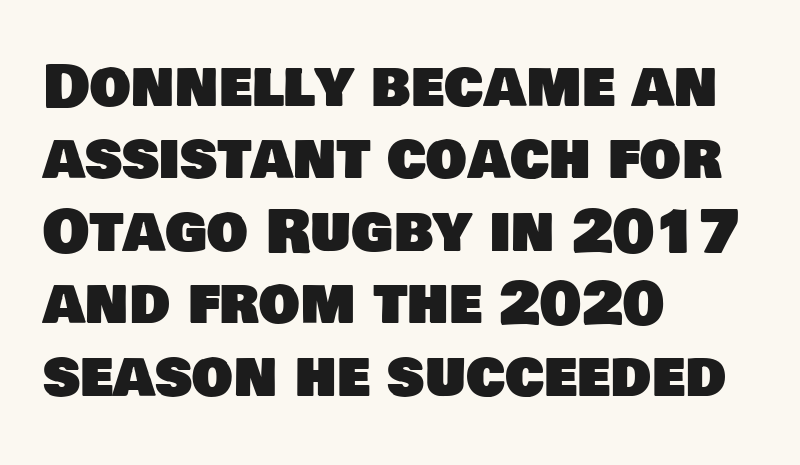
Glyph-to-glyph distance matches everyday printed text. Every row of glyphs begins at an identical x-position on the left. If you measured baseline to baseline, you'd find a middling distance. Rule under the text: the space is simply empty. Think of a printed novel: that variable character pitch is what you see here. This rendering employs a face without finishing strokes, i.e., a sans-serif.
